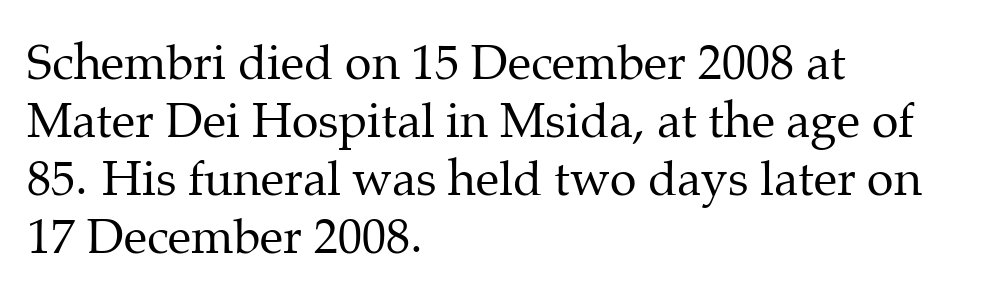
Q: Is the text bold? A: No.
Q: Is the text italic (slanted)? A: No, it is upright.
Q: Is the typeface a serif or a sans-serif typeface? A: Serif.
Q: Is the text underlined? A: No.
Q: How is the paragraph aligned? A: Left-aligned.
Q: Is the spacing between letters normal or unusually wide? A: Normal.
Q: Width (condensed, normal, or wide)? A: Normal.
Q: Stroke contrast? A: Medium.
Q: x-height? A: Medium.
Q: Monospaced? A: No.
